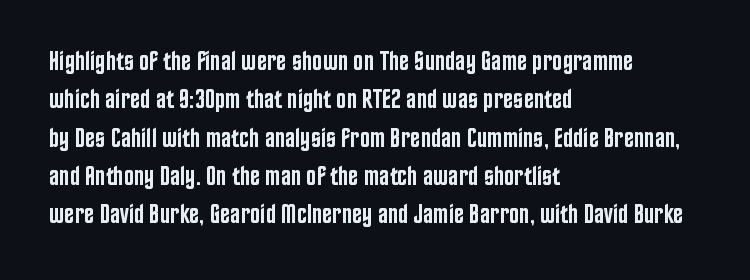
Q: Is the text bold? A: Semi-bold.
Q: Is the text italic (slanted)? A: No, it is upright.
Q: Is the text underlined? A: No.
Q: How is the paragraph aligned? A: Left-aligned.
Q: Is the spacing between letters normal or unusually wide? A: Normal.
Q: Is the spacing between lines tight, normal or loose? A: Normal.
